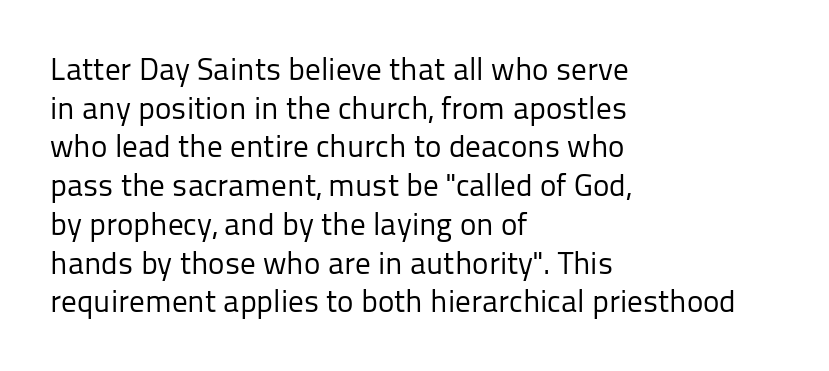
Q: Is the text bold? A: No.
Q: Is the text italic (slanted)? A: No, it is upright.
Q: Is the typeface a serif or a sans-serif typeface? A: Sans-serif.
Q: Is the text underlined? A: No.
Q: How is the paragraph aligned? A: Left-aligned.
Q: Is the spacing between letters normal or unusually wide? A: Normal.
Q: Is the spacing between lines tight, normal or loose? A: Normal.
Q: Width (condensed, normal, or wide)? A: Normal.
Q: Stroke contrast? A: Low.
Q: x-height? A: Medium.
Q: Monospaced? A: No.
